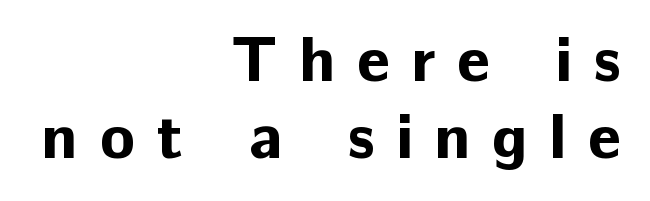
Q: Is the text bold? A: Yes.
Q: Is the text italic (slanted)? A: No, it is upright.
Q: Is the typeface a serif or a sans-serif typeface? A: Sans-serif.
Q: Is the text underlined? A: No.
Q: How is the paragraph aligned? A: Right-aligned.
Q: Is the spacing between letters normal or unusually wide? A: Unusually wide.
Q: Width (condensed, normal, or wide)? A: Normal.
Q: Stroke contrast? A: Low.
Q: x-height? A: Medium.
Q: Monospaced? A: No.
